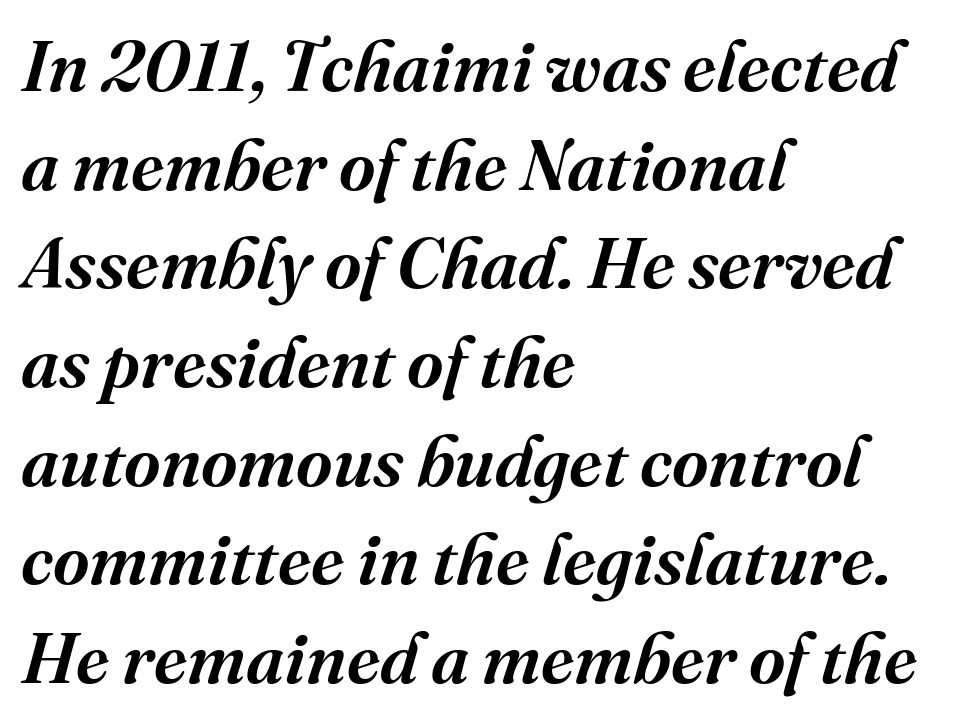
Q: Is the text bold? A: Semi-bold.
Q: Is the text italic (slanted)? A: Yes, it leans right by about 16 degrees.
Q: Is the typeface a serif or a sans-serif typeface? A: Serif.
Q: Is the text underlined? A: No.
Q: How is the paragraph aligned? A: Left-aligned.
Q: Is the spacing between letters normal or unusually wide? A: Normal.
Q: Is the spacing between lines tight, normal or loose? A: Normal.
Q: Width (condensed, normal, or wide)? A: Normal.
Q: Stroke contrast? A: Medium.
Q: x-height? A: Medium.
Q: Monospaced? A: No.
